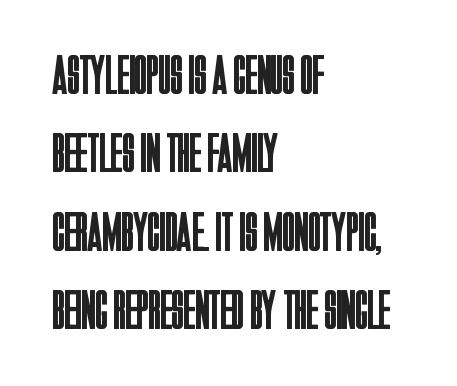
Q: Is the text bold? A: No.
Q: Is the text italic (slanted)? A: No, it is upright.
Q: Is the typeface a serif or a sans-serif typeface? A: Sans-serif.
Q: Is the text underlined? A: No.
Q: How is the paragraph aligned? A: Left-aligned.
Q: Is the spacing between letters normal or unusually wide? A: Normal.
Q: Is the spacing between lines tight, normal or loose? A: Normal.
Q: Width (condensed, normal, or wide)? A: Condensed.
Q: Stroke contrast? A: Low.
Q: x-height? A: Large.
Q: Monospaced? A: No.
